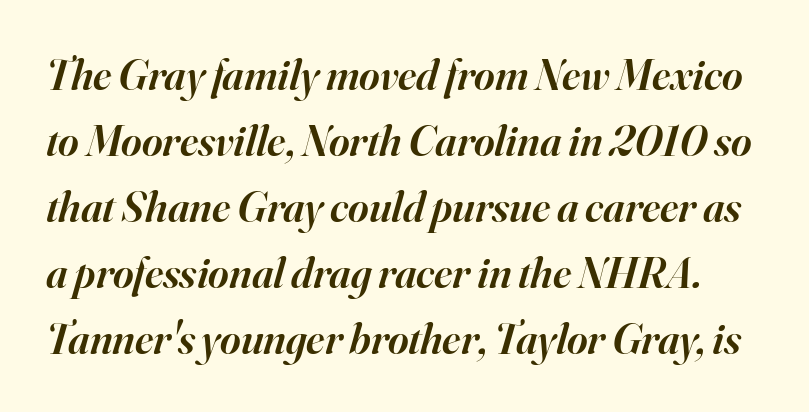
Q: Is the text bold? A: Semi-bold.
Q: Is the text italic (slanted)? A: Yes, it leans right by about 16 degrees.
Q: Is the typeface a serif or a sans-serif typeface? A: Serif.
Q: Is the text underlined? A: No.
Q: Is the spacing between letters normal or unusually wide? A: Normal.
Q: Is the spacing between lines tight, normal or loose? A: Normal.
Q: Width (condensed, normal, or wide)? A: Normal.
Q: Stroke contrast? A: High.
Q: x-height? A: Small.
Q: Monospaced? A: No.
